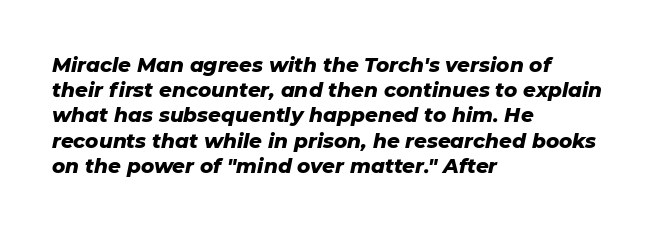
{"italic": "yes", "lean": "right", "slant_degrees": 11, "bold": "yes", "underline": "no", "align": "left", "line_spacing": "normal", "line_spacing_ratio": 1.26, "letter_spacing": "normal", "letter_spacing_em": 0.0, "glyph_px": 20}
